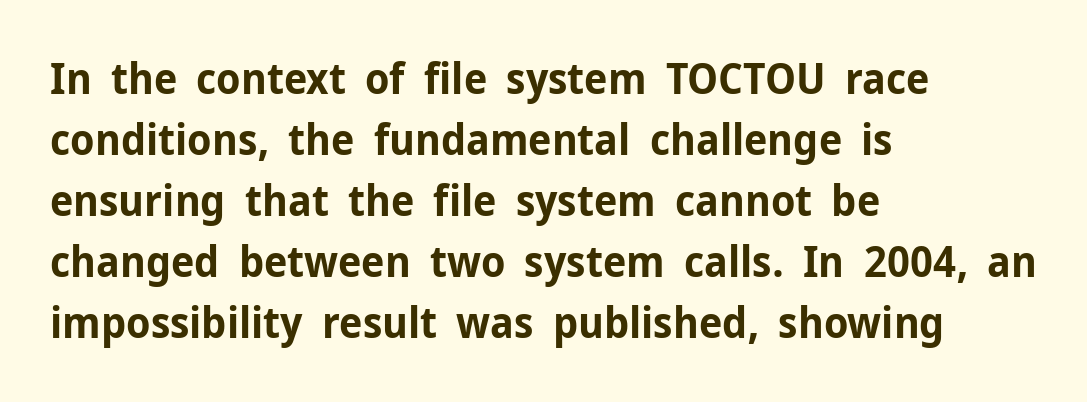
Q: Is the text bold? A: Yes.
Q: Is the text italic (slanted)? A: No, it is upright.
Q: Is the typeface a serif or a sans-serif typeface? A: Sans-serif.
Q: Is the text underlined? A: No.
Q: How is the paragraph aligned? A: Left-aligned.
Q: Is the spacing between letters normal or unusually wide? A: Normal.
Q: Is the spacing between lines tight, normal or loose? A: Normal.
Q: Width (condensed, normal, or wide)? A: Normal.
Q: Stroke contrast? A: Low.
Q: x-height? A: Medium.
Q: Monospaced? A: No.
